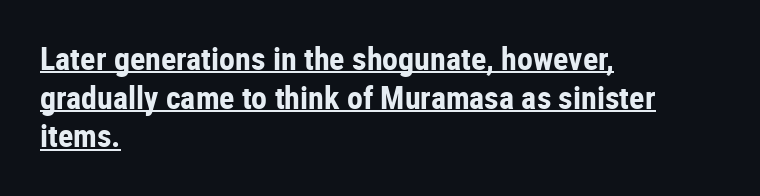
Q: Is the text bold? A: Yes.
Q: Is the text italic (slanted)? A: No, it is upright.
Q: Is the typeface a serif or a sans-serif typeface? A: Sans-serif.
Q: Is the text underlined? A: Yes.
Q: How is the paragraph aligned? A: Left-aligned.
Q: Is the spacing between letters normal or unusually wide? A: Normal.
Q: Width (condensed, normal, or wide)? A: Condensed.
Q: Stroke contrast? A: Low.
Q: x-height? A: Medium.
Q: Monospaced? A: No.
